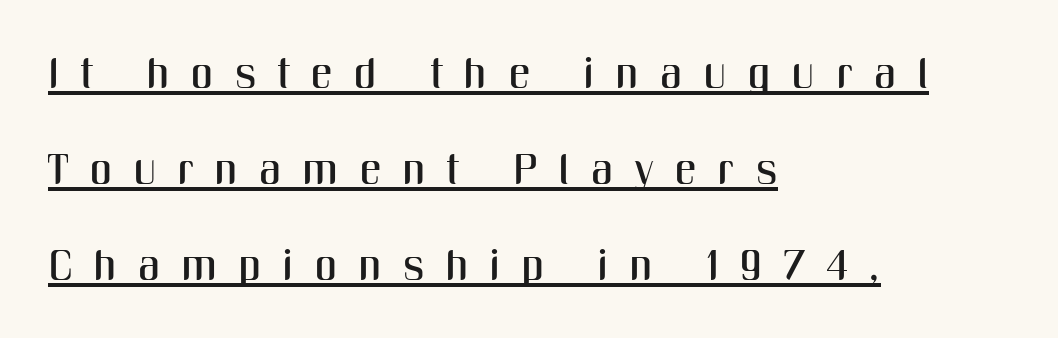
Every word sits above its own underline. No feet cap the strokes, marking this as sans-serif type. A typesetter would call this heavily tracked-out type. The rendering uses natural spacing where letterforms have individual widths. If you drew a line through each stem, it would be perfectly vertical.
